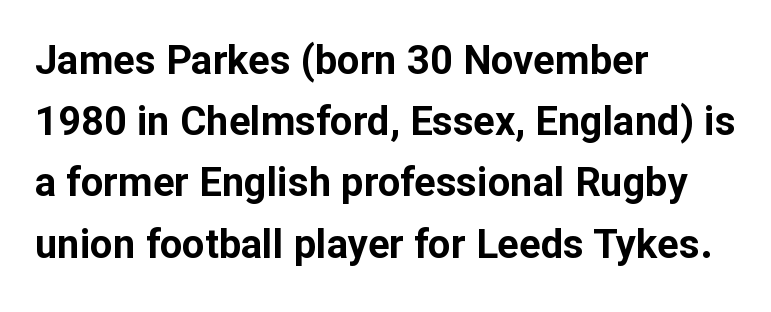
Character widths vary here, with narrow letters taking less room than wide ones. A normal amount of white space separates one row of letters from the next. Letter spacing: default. The glyphs in this specimen are sans serif. The space beneath each line is pristine and unruled. A student would call this left alignment; a typographer would say flush left, rag right.
